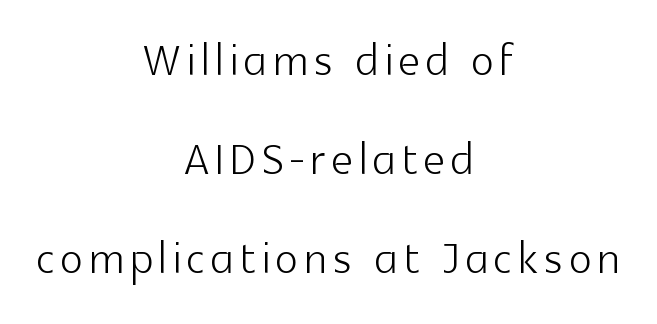
{"serif": "no", "italic": "no", "bold": "no", "weight": "light", "width": "normal", "x_height": "medium", "monospaced": "no", "underline": "no", "align": "center", "line_spacing": "normal", "line_spacing_ratio": 1.65, "glyph_px": 60}
